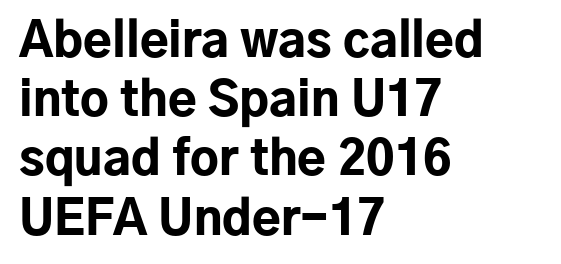
The image shows 47 px bold sans-serif type, upright; set left-aligned, normal line spacing (1.26x), normal letter spacing, not underlined; low stroke contrast and a medium x-height.
